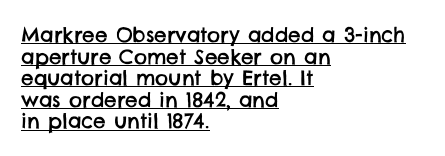
Short note: letters normally spaced. Cramped leading. In designer terms, the underline attribute is active on this setting. Layout note: lines flush left.
